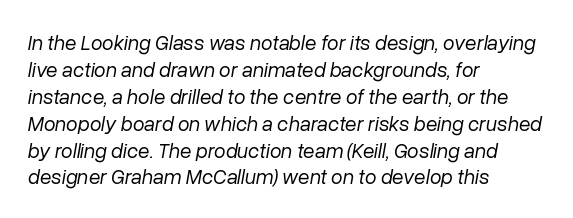
The image shows 21 px text type, italic (leaning right); set left-aligned, normal line spacing (1.28x), normal letter spacing, not underlined.
